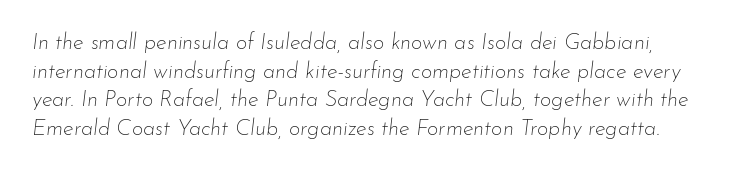
The image shows 22 px text type, italic (leaning right); set normal line spacing (1.3x), normal letter spacing, not underlined.
